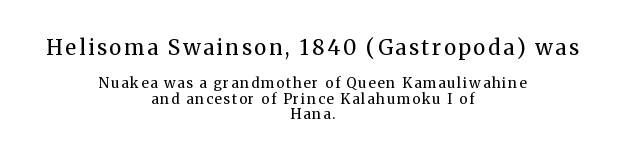
The image shows 21 px text type, upright; set centered, tight line spacing (1.11x), not underlined; the first (top) block is 1.5x larger.
